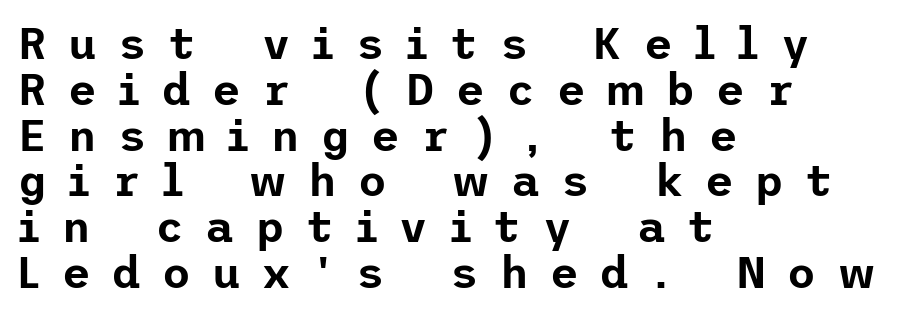
The passage shown is not underscored anywhere. This sample uses expanded letter spacing, leaving extra air between glyphs. Posture: straight, roman, zero tilt. Students, observe: this is what under-led, compact text looks like. Typographically, this falls in the sans-serif category.
